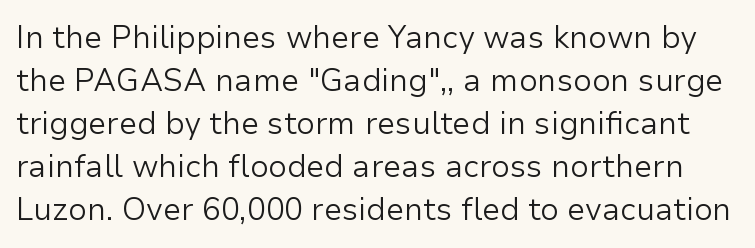
Q: Is the text bold? A: No.
Q: Is the text italic (slanted)? A: No, it is upright.
Q: Is the typeface a serif or a sans-serif typeface? A: Sans-serif.
Q: Is the text underlined? A: No.
Q: Is the spacing between letters normal or unusually wide? A: Normal.
Q: Is the spacing between lines tight, normal or loose? A: Normal.
Q: Width (condensed, normal, or wide)? A: Normal.
Q: Stroke contrast? A: Low.
Q: x-height? A: Medium.
Q: Monospaced? A: No.
